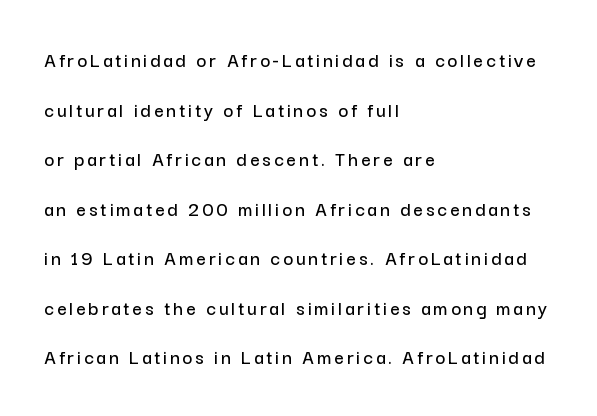
Q: Is the text italic (slanted)? A: No, it is upright.
Q: Is the text underlined? A: No.
Q: How is the paragraph aligned? A: Left-aligned.
Q: Is the spacing between lines tight, normal or loose? A: Loose.
